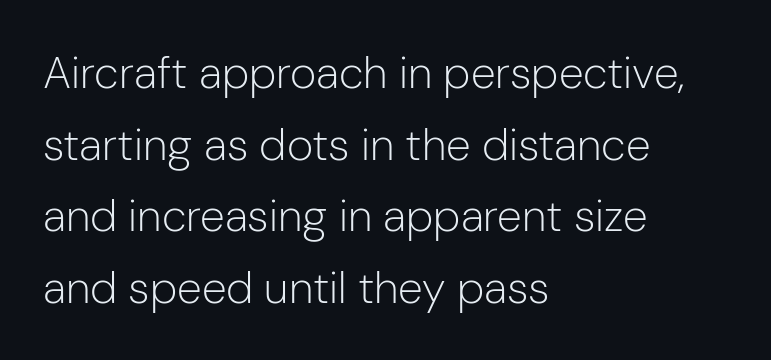
Q: Is the text bold? A: No.
Q: Is the text italic (slanted)? A: No, it is upright.
Q: Is the typeface a serif or a sans-serif typeface? A: Sans-serif.
Q: Is the text underlined? A: No.
Q: How is the paragraph aligned? A: Left-aligned.
Q: Is the spacing between letters normal or unusually wide? A: Normal.
Q: Is the spacing between lines tight, normal or loose? A: Normal.
Q: Width (condensed, normal, or wide)? A: Normal.
Q: Stroke contrast? A: Low.
Q: x-height? A: Medium.
Q: Monospaced? A: No.
